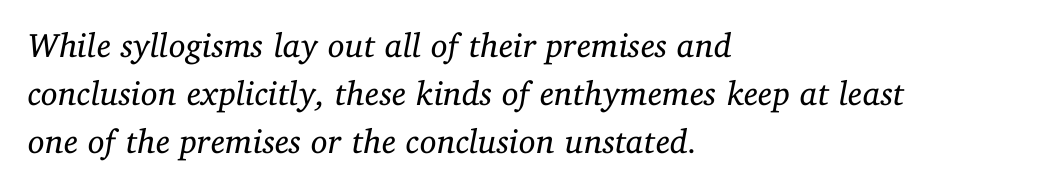
{"serif": "yes", "italic": "yes", "lean": "right", "slant_degrees": 11, "bold": "no", "weight": "regular", "width": "normal", "stroke_contrast": "low", "x_height": "medium", "monospaced": "no", "underline": "no", "align": "left", "line_spacing": "normal", "line_spacing_ratio": 1.41, "letter_spacing": "normal", "letter_spacing_em": 0.0, "glyph_px": 34}
